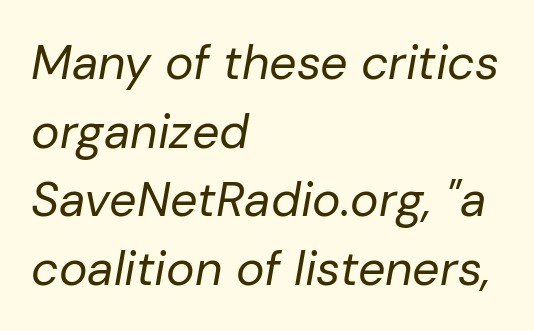
Q: Is the text bold? A: No.
Q: Is the text italic (slanted)? A: Yes, it leans right by about 10 degrees.
Q: Is the text underlined? A: No.
Q: How is the paragraph aligned? A: Left-aligned.
Q: Is the spacing between letters normal or unusually wide? A: Normal.
Q: Is the spacing between lines tight, normal or loose? A: Normal.
Q: Width (condensed, normal, or wide)? A: Normal.
Q: Stroke contrast? A: Low.
Q: x-height? A: Medium.
Q: Monospaced? A: No.
